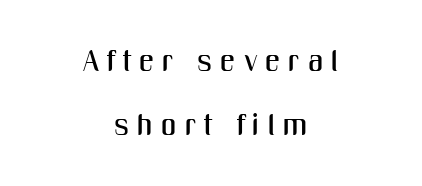
Q: Is the text italic (slanted)? A: No, it is upright.
Q: Is the typeface a serif or a sans-serif typeface? A: Sans-serif.
Q: Is the text underlined? A: No.
Q: How is the paragraph aligned? A: Centered.
Q: Is the spacing between letters normal or unusually wide? A: Unusually wide.
Q: Is the spacing between lines tight, normal or loose? A: Loose.
Q: Width (condensed, normal, or wide)? A: Condensed.
Q: Stroke contrast? A: Medium.
Q: x-height? A: Medium.
Q: Monospaced? A: No.
